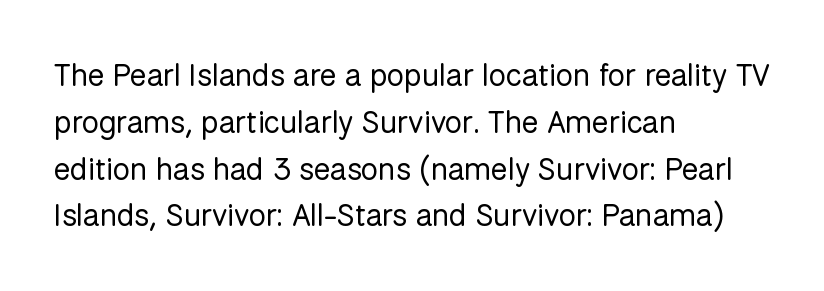
The face looks like a standard text weight, possibly lighter. The text block is weighted toward the left margin, trailing off unevenly rightward. Quick note: interline space is typical. The letters advance in unequal steps, a hallmark of proportional type.
